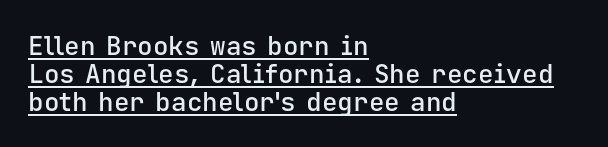
Leading: reduced. The text block is weighted toward the left margin, trailing off unevenly rightward. A typographer would call this underscored text. Its strokes are somewhat broadened, the hallmark of semibold type. Is the letter spacing exaggerated? No — it looks like the ordinary default. Vertical strokes here are truly vertical.
